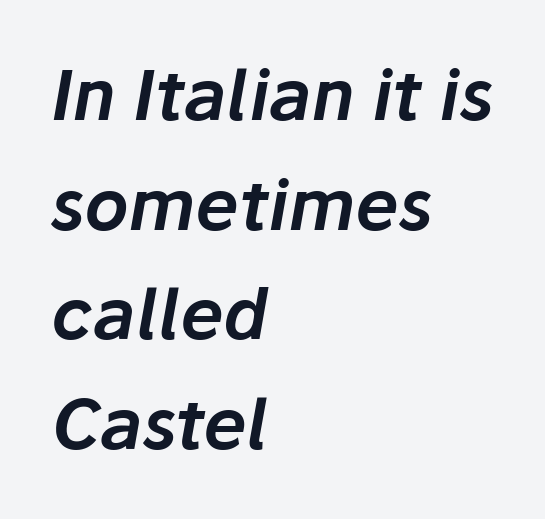
This sample keeps an unexceptional amount of space between lines. The letters are slanted; this is an italic face. The space directly below the letters is spotless. Casual observation: everything's shoved over to the left. The letters advance in unequal steps, a hallmark of proportional type.
